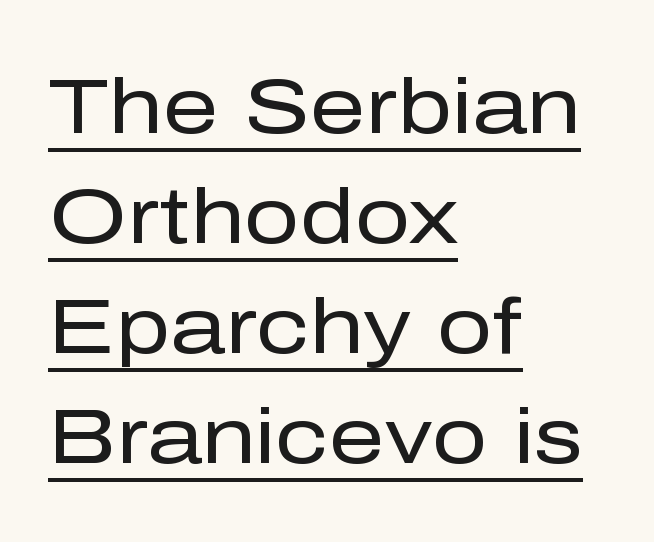
{"serif": "no", "italic": "no", "bold": "no", "weight": "regular", "width": "normal", "stroke_contrast": "low", "x_height": "medium", "monospaced": "no", "underline": "yes", "align": "left", "line_spacing": "normal", "line_spacing_ratio": 1.41, "letter_spacing": "normal", "letter_spacing_em": 0.0, "glyph_px": 78}
